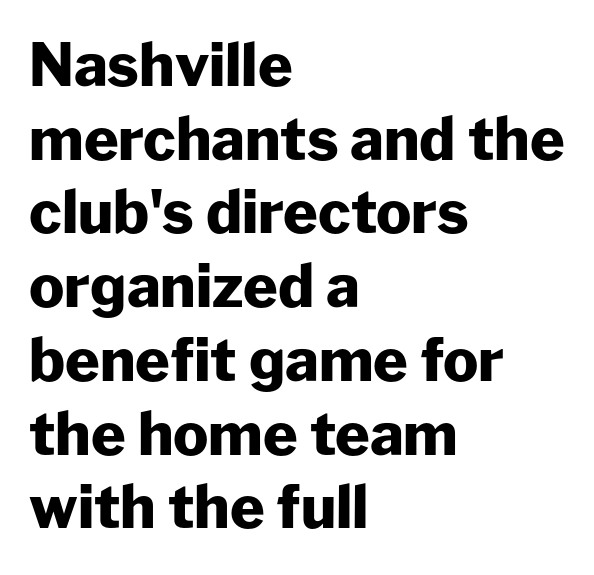
The glyphs have the mass of a bold cut. This rendering employs a face without finishing strokes, i.e., a sans-serif. Honestly, the letter spacing is just normal — you wouldn't notice it. Note the varied advance widths — an 'i' is clearly narrower than an 'm'. The string is rendered with underlining switched off.
